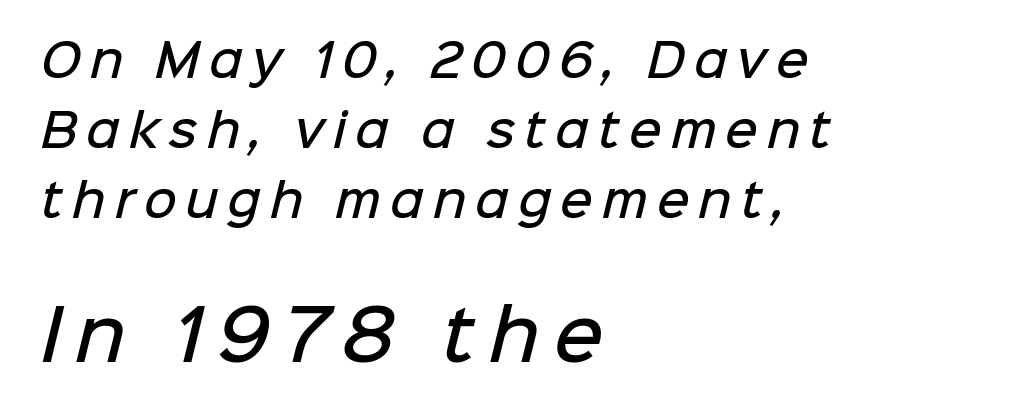
The image shows 68 px semibold sans-serif type; set left-aligned, normal line spacing (1.56x), unusually wide letter spacing (+0.2 em), not underlined; the second (bottom) block is 1.51x larger; low stroke contrast and a medium x-height.
